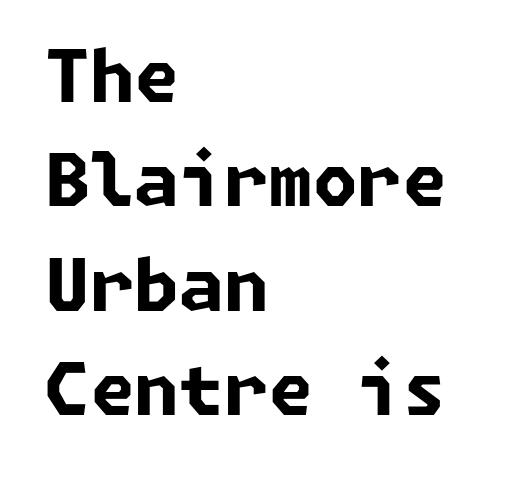
The image shows 72 px bold sans-serif type; set left-aligned, normal line spacing (1.45x), normal letter spacing, not underlined; low stroke contrast and a medium x-height.
